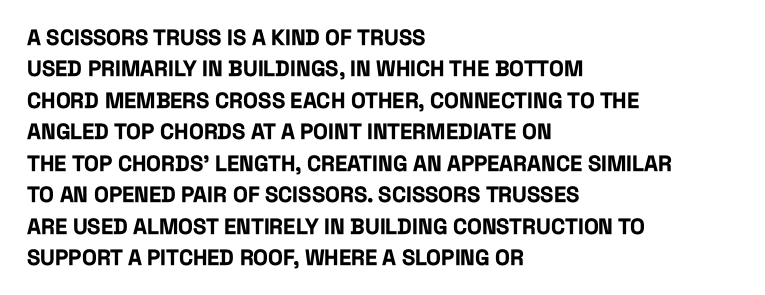
The vertical gap from one line to the next is medium. Bold? Absolutely — the strokes are thick and heavy. Plain, unruled lines of type. The ragged edge is on the right, which tells us the setting is flush left.
